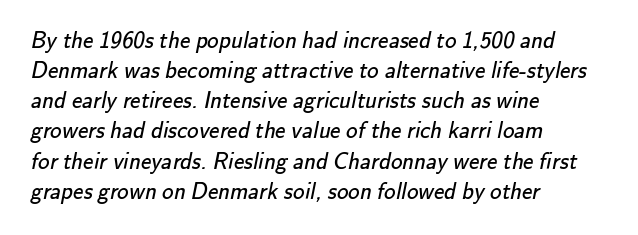
Q: Is the text bold? A: No.
Q: Is the text underlined? A: No.
Q: How is the paragraph aligned? A: Left-aligned.
Q: Is the spacing between letters normal or unusually wide? A: Normal.
Q: Is the spacing between lines tight, normal or loose? A: Normal.
